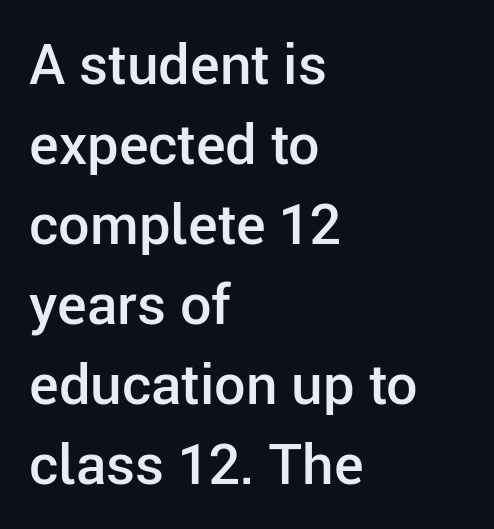
Default kerning and tracking; the words read as compact shapes. The gap between lines stays unmarked. These lines are set flush left with a ragged right edge. You can tell it's not italic because the verticals are truly vertical.
